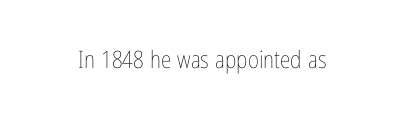
{"italic": "no", "bold": "no", "underline": "no", "letter_spacing": "normal", "letter_spacing_em": 0.0, "glyph_px": 24}
